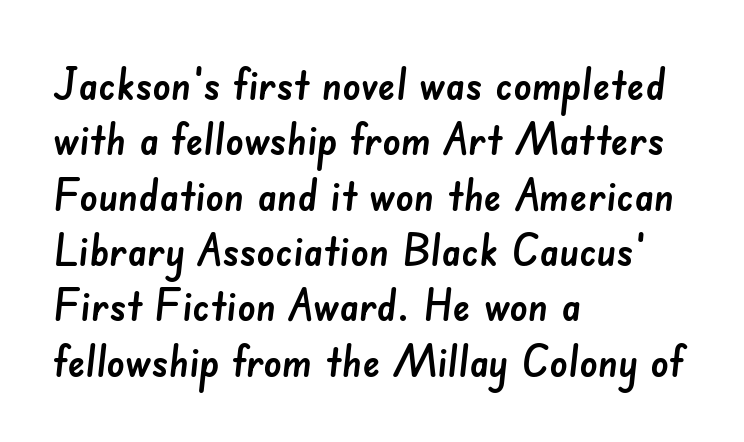
The image shows 45 px sans-serif type; set left-aligned, line spacing 1.23x, normal letter spacing, not underlined; low stroke contrast and a small x-height.
